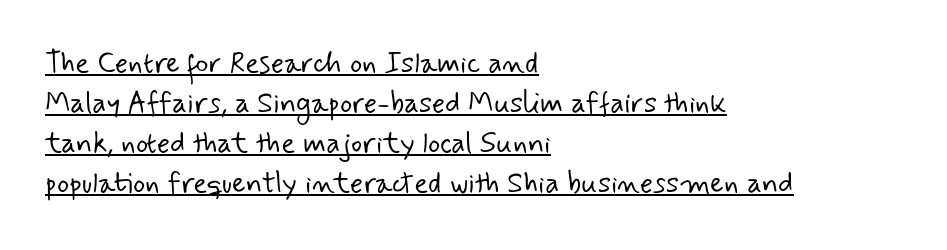
The lettering is marked with a stroke running underneath it. Summary of vertical rhythm: regular, with standard interline spacing. Standard letterfit; no display-style spreading of the glyphs. Nope, no serifs anywhere on these letters. The text block is weighted toward the left margin, trailing off unevenly rightward.
